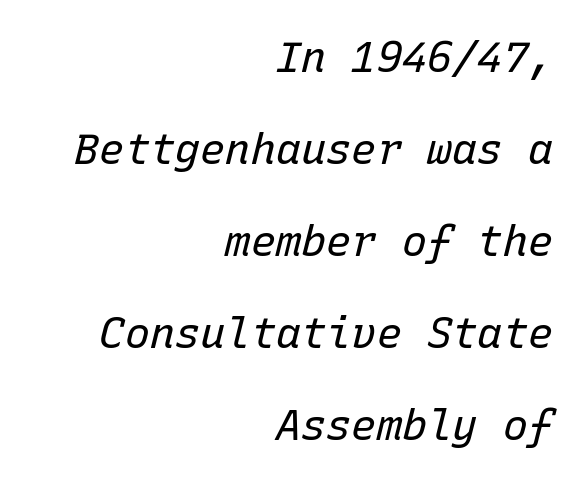
The image shows 42 px regular-weight type, italic (leaning right), monospaced; set right-aligned, loose line spacing (2.19x), normal letter spacing, not underlined; low stroke contrast and a medium x-height.
